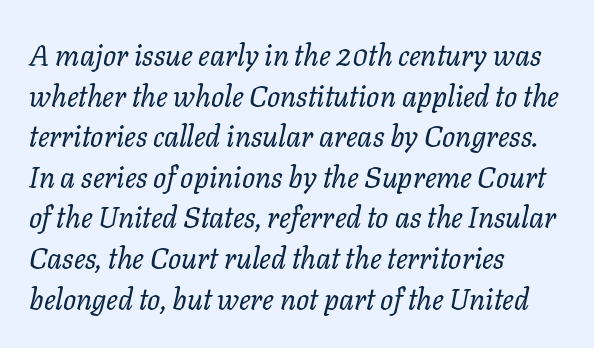
{"italic": "yes", "lean": "right", "slant_degrees": 11, "bold": "no", "weight": "regular", "width": "normal", "stroke_contrast": "low", "x_height": "medium", "monospaced": "no", "underline": "no", "align": "left", "line_spacing": "normal", "line_spacing_ratio": 1.4, "letter_spacing": "normal", "letter_spacing_em": 0.0, "glyph_px": 29}
